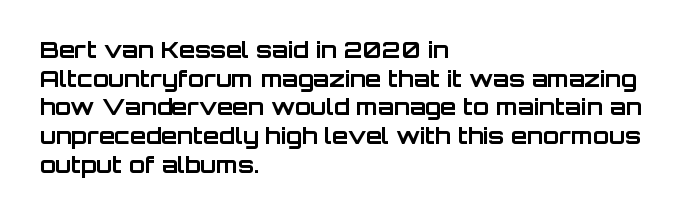
The image shows 23 px bold type, upright; set left-aligned, normal line spacing (1.25x), normal letter spacing, not underlined.
